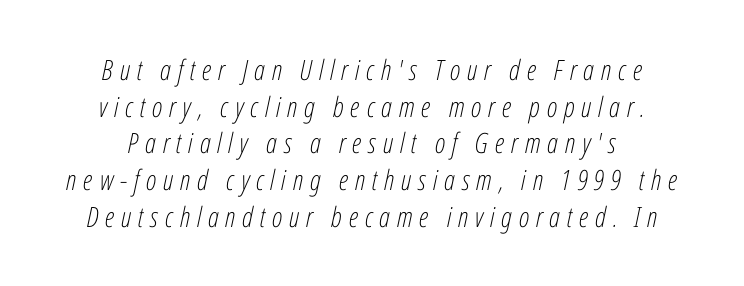
The image shows 28 px light, condensed type, italic (leaning right); set centered, normal line spacing (1.31x), unusually wide letter spacing (+0.24 em), not underlined; low stroke contrast and a medium x-height.
